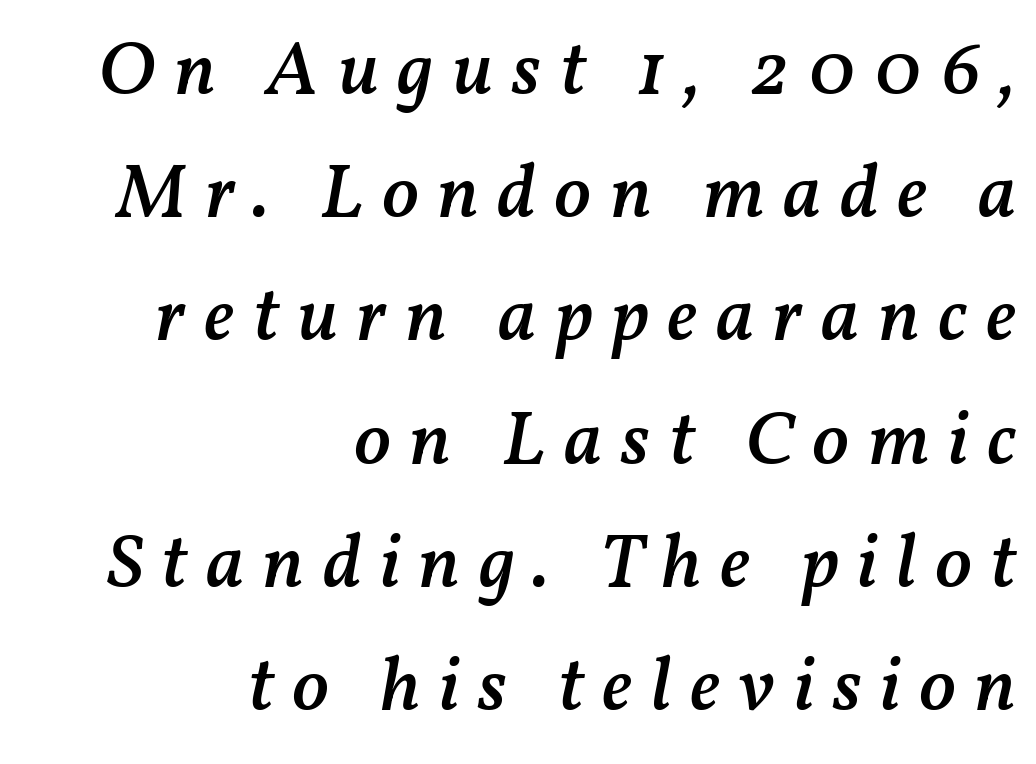
{"italic": "yes", "lean": "right", "slant_degrees": 11, "bold": "semi", "weight": "semibold", "width": "normal", "stroke_contrast": "medium", "x_height": "medium", "monospaced": "no", "underline": "no", "align": "right", "line_spacing": "normal", "line_spacing_ratio": 1.6, "letter_spacing": "wide", "letter_spacing_em": 0.24, "glyph_px": 77}
